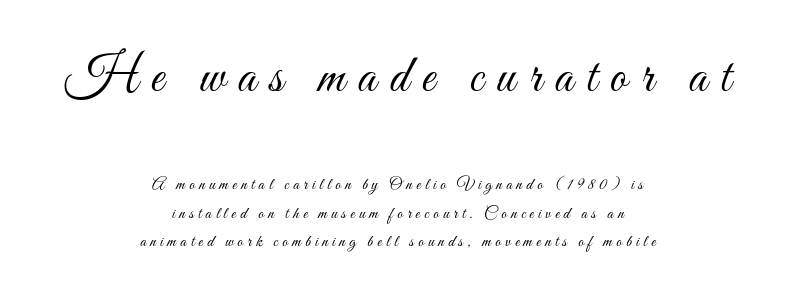
The image shows 52 px light, condensed type; set centered, normal line spacing (1.67x), unusually wide letter spacing (+0.25 em), not underlined; the first (top) block is 3.06x larger; medium stroke contrast and a small x-height.
